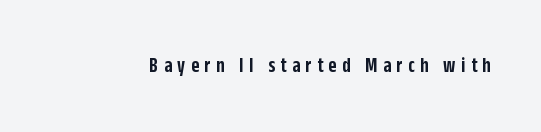
The image shows 22 px text type, upright; set unusually wide letter spacing (+0.25 em), not underlined.
